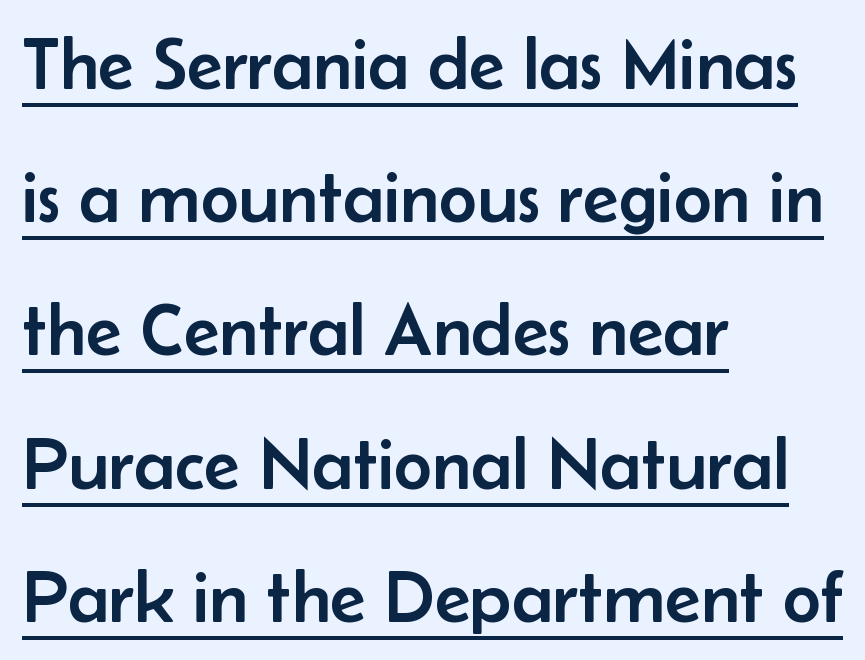
{"serif": "no", "italic": "no", "width": "normal", "stroke_contrast": "low", "x_height": "small", "monospaced": "no", "underline": "yes", "align": "left", "line_spacing_ratio": 1.8, "letter_spacing": "normal", "letter_spacing_em": 0.0, "glyph_px": 74}
